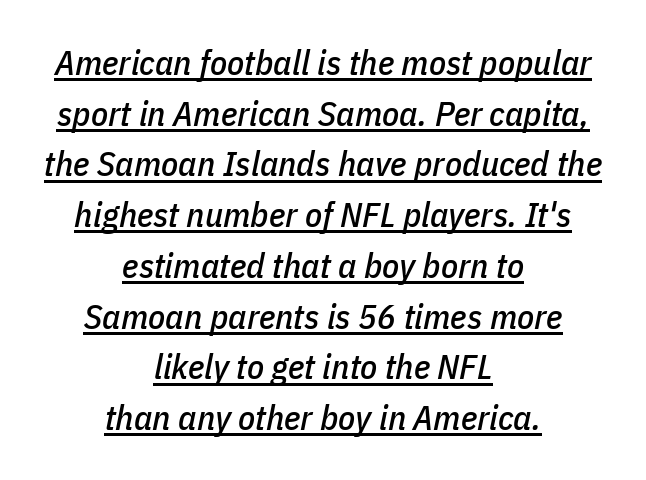
The image shows 35 px condensed type, italic (leaning right); set centered, normal line spacing (1.45x), normal letter spacing, underlined; low stroke contrast and a medium x-height.
